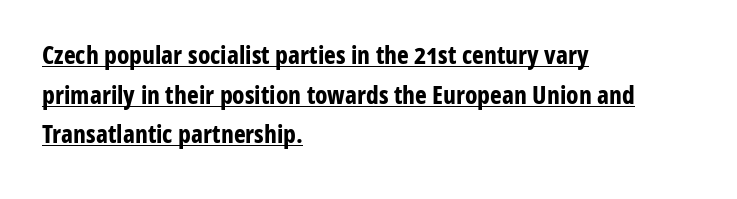
The image shows 25 px bold type, upright; set left-aligned, normal line spacing (1.59x), normal letter spacing, underlined.
